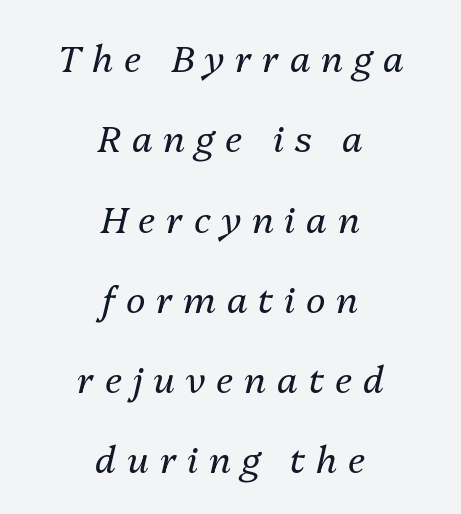
The face used here is proportionally spaced, like ordinary book or web type. The gaps between neighbouring characters are conspicuously large. Lines of text with bare space underneath. One glance says open: line gaps are wider than usual. The specimen reads as italic at a glance.
